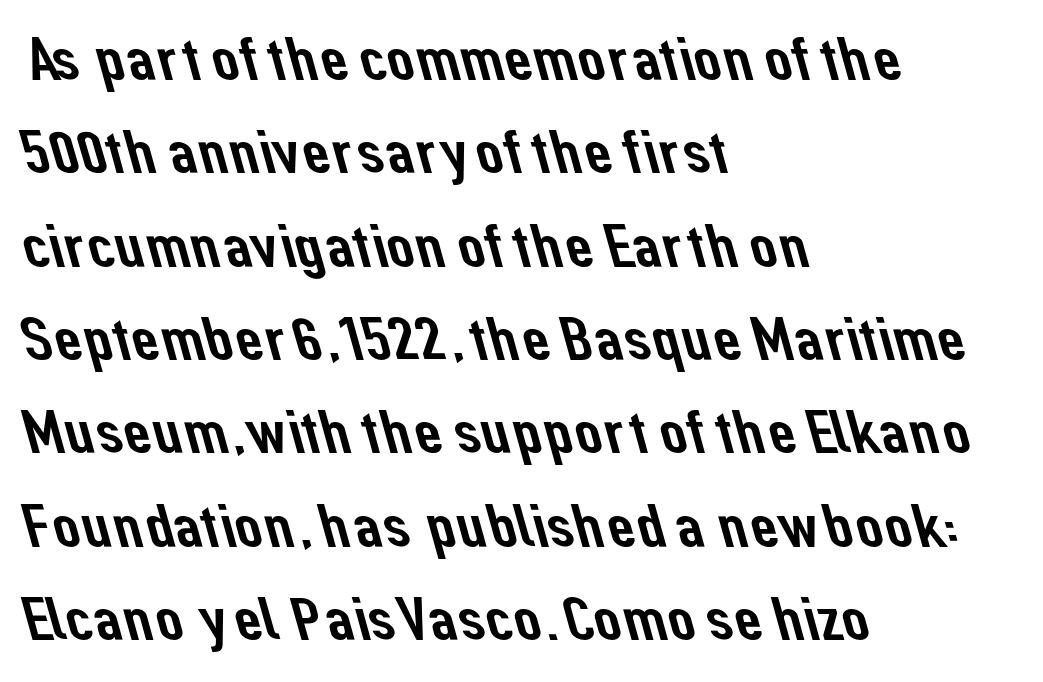
Q: Is the typeface a serif or a sans-serif typeface? A: Sans-serif.
Q: Is the text underlined? A: No.
Q: How is the paragraph aligned? A: Left-aligned.
Q: Is the spacing between letters normal or unusually wide? A: Normal.
Q: Is the spacing between lines tight, normal or loose? A: Normal.
Q: Width (condensed, normal, or wide)? A: Normal.
Q: Stroke contrast? A: Low.
Q: x-height? A: Medium.
Q: Monospaced? A: No.
